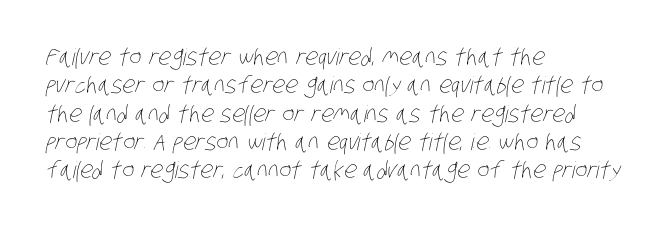
Q: Is the text bold? A: No.
Q: Is the text underlined? A: No.
Q: How is the paragraph aligned? A: Left-aligned.
Q: Is the spacing between letters normal or unusually wide? A: Normal.
